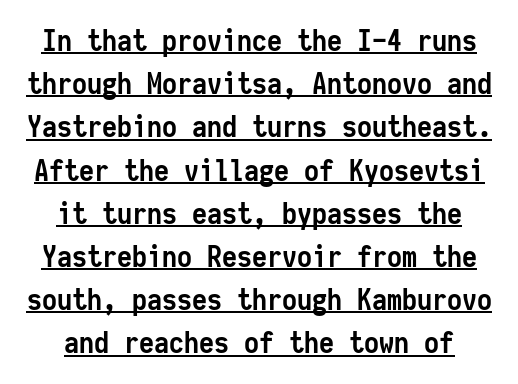
{"serif": "no", "italic": "no", "bold": "yes", "weight": "semibold", "width": "condensed", "stroke_contrast": "low", "x_height": "medium", "monospaced": "yes", "underline": "yes", "line_spacing": "normal", "line_spacing_ratio": 1.44, "letter_spacing": "normal", "letter_spacing_em": 0.0, "glyph_px": 30}
